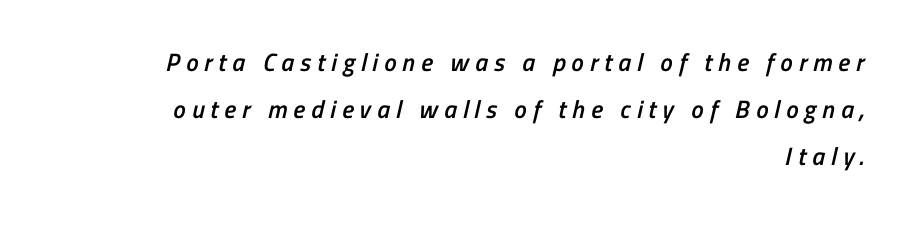
This is the in-between weight designers call semibold or demi. You could only call the tracking loose — the letters float apart. The paragraph has a hard right edge and a soft left edge. Anything drawn beneath the words? Only blank space.
